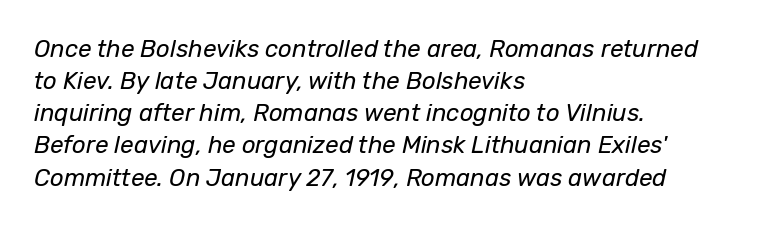
Emphasis-style slanted type is in use. Teacher's note: observe the even left margin — that is flush-left alignment. Check under the words: just untouched page. This is not heavy type; no bold has been used. Standard letterfit; no display-style spreading of the glyphs.
